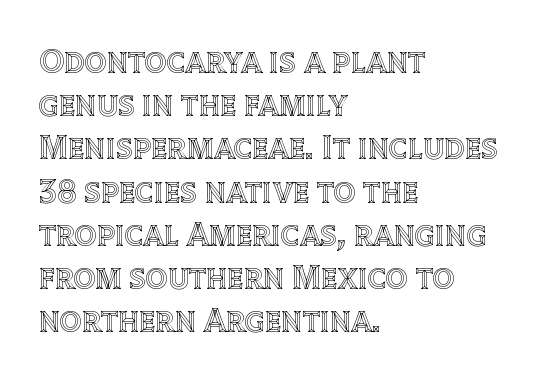
{"italic": "no", "width": "normal", "x_height": "large", "monospaced": "no", "underline": "no", "align": "left", "line_spacing": "normal", "line_spacing_ratio": 1.27, "letter_spacing": "normal", "letter_spacing_em": 0.0, "glyph_px": 34}
